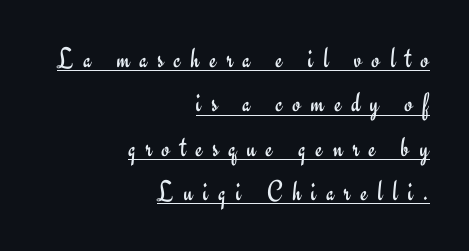
Q: Is the text bold? A: No.
Q: Is the text italic (slanted)? A: Yes.
Q: Is the typeface a serif or a sans-serif typeface? A: Sans-serif.
Q: Is the text underlined? A: Yes.
Q: How is the paragraph aligned? A: Right-aligned.
Q: Is the spacing between letters normal or unusually wide? A: Unusually wide.
Q: Is the spacing between lines tight, normal or loose? A: Normal.
Q: Width (condensed, normal, or wide)? A: Normal.
Q: Stroke contrast? A: Low.
Q: x-height? A: Small.
Q: Monospaced? A: No.
